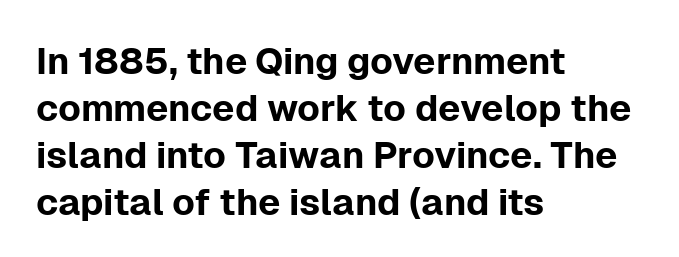
{"serif": "no", "italic": "no", "width": "normal", "stroke_contrast": "low", "x_height": "medium", "monospaced": "no", "underline": "no", "align": "left", "line_spacing": "normal", "line_spacing_ratio": 1.27, "letter_spacing": "normal", "letter_spacing_em": 0.0, "glyph_px": 37}
